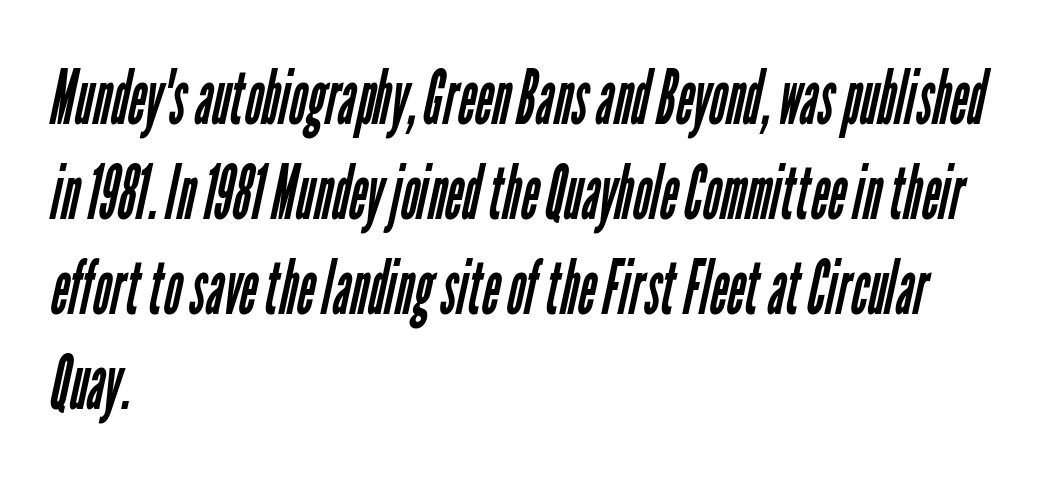
The image shows 76 px regular-weight, condensed sans-serif type; set left-aligned, normal line spacing (1.25x), normal letter spacing, not underlined; low stroke contrast and a medium x-height.
